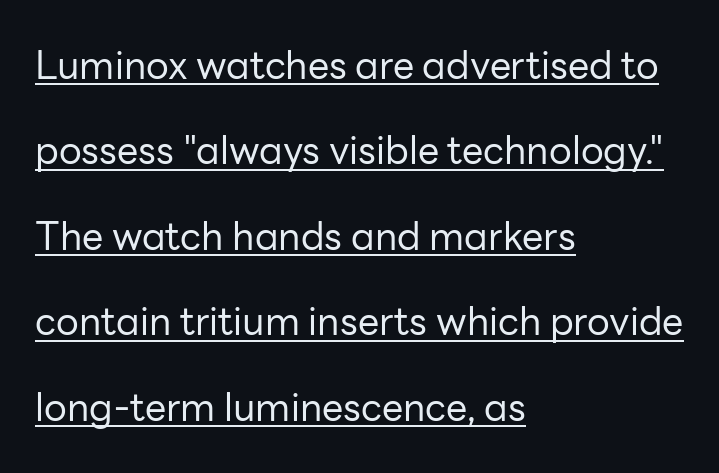
The image shows 38 px regular-weight sans-serif type, upright; set left-aligned, loose line spacing (2.25x), normal letter spacing, underlined; low stroke contrast and a medium x-height.
